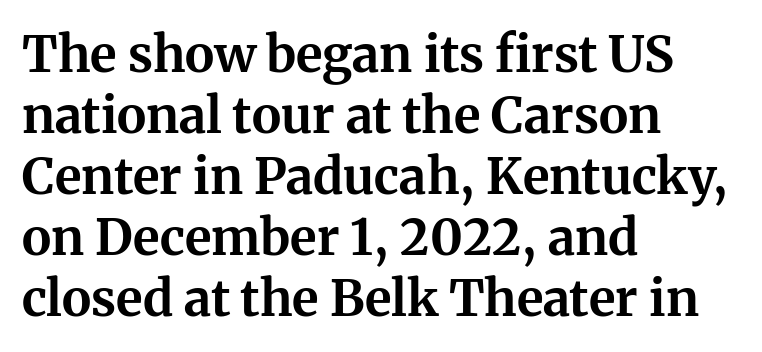
{"serif": "yes", "italic": "no", "bold": "yes", "weight": "bold", "width": "normal", "stroke_contrast": "medium", "x_height": "medium", "monospaced": "no", "underline": "no", "align": "left", "line_spacing_ratio": 1.22, "letter_spacing": "normal", "letter_spacing_em": 0.0, "glyph_px": 50}
